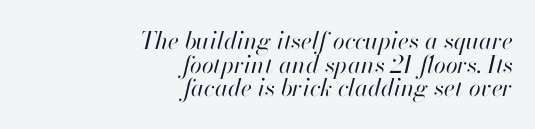
The image shows 24 px text type, italic (leaning right); set right-aligned, tight line spacing (0.98x), normal letter spacing, not underlined.
